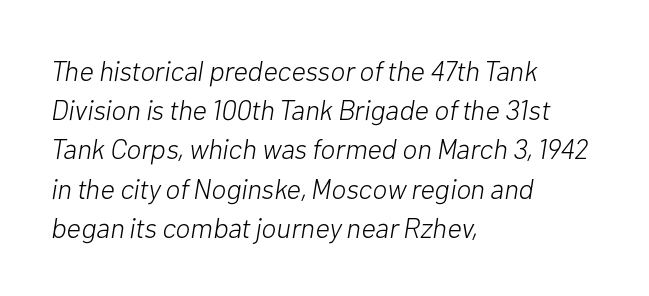
The image shows 28 px light type, italic (leaning right); set left-aligned, normal line spacing (1.4x), normal letter spacing, not underlined; low stroke contrast and a medium x-height.
